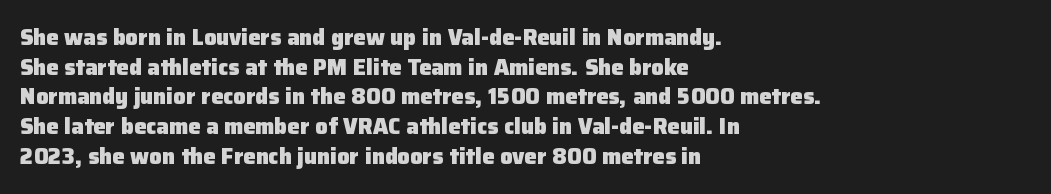
{"italic": "no", "bold": "yes", "underline": "no", "align": "left", "line_spacing": "normal", "line_spacing_ratio": 1.35, "letter_spacing": "normal", "letter_spacing_em": 0.0, "glyph_px": 22}
